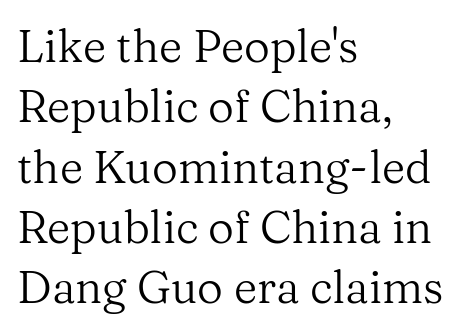
The image shows 45 px regular-weight serif type, upright; set left-aligned, normal line spacing (1.34x), normal letter spacing, not underlined; medium stroke contrast and a medium x-height.
